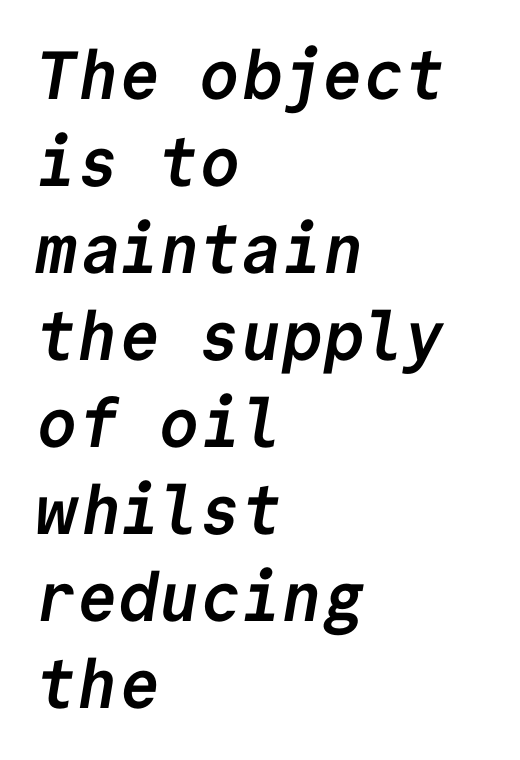
The image shows 68 px semibold sans-serif type, monospaced; set left-aligned, normal line spacing (1.28x), normal letter spacing, not underlined; low stroke contrast and a medium x-height.
